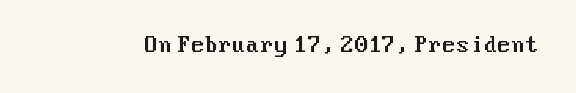
The image shows 20 px text type, upright; set normal letter spacing, not underlined.
